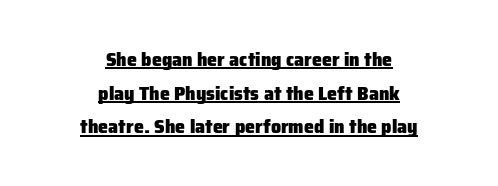
Plenty of ink on the page — the face is bold. The words here are underlined. The paragraph has two soft edges and a firm central axis. Summary of vertical rhythm: regular, with standard interline spacing. Notice how the stems are strictly vertical — no italics here.
